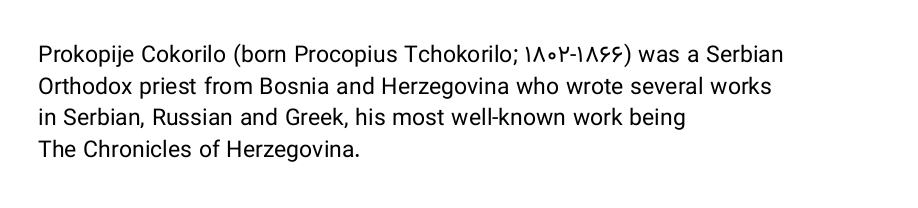
The strokes are not fattened; the text isn't bold. Beneath every word, the page is bare. Every row of glyphs begins at an identical x-position on the left. In terms of posture, this sample is upright.
